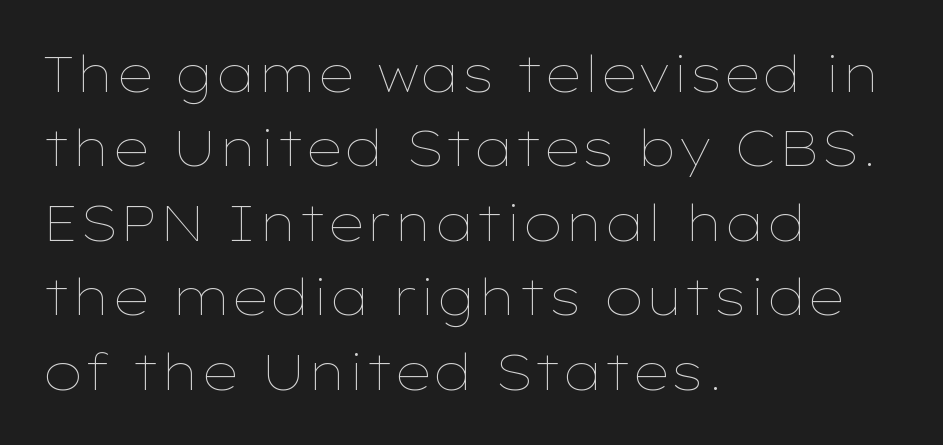
{"italic": "no", "bold": "no", "weight": "thin", "width": "wide", "stroke_contrast": "low", "x_height": "medium", "monospaced": "no", "underline": "no", "align": "left", "line_spacing": "normal", "line_spacing_ratio": 1.49, "letter_spacing": "normal", "letter_spacing_em": 0.0, "glyph_px": 50}
